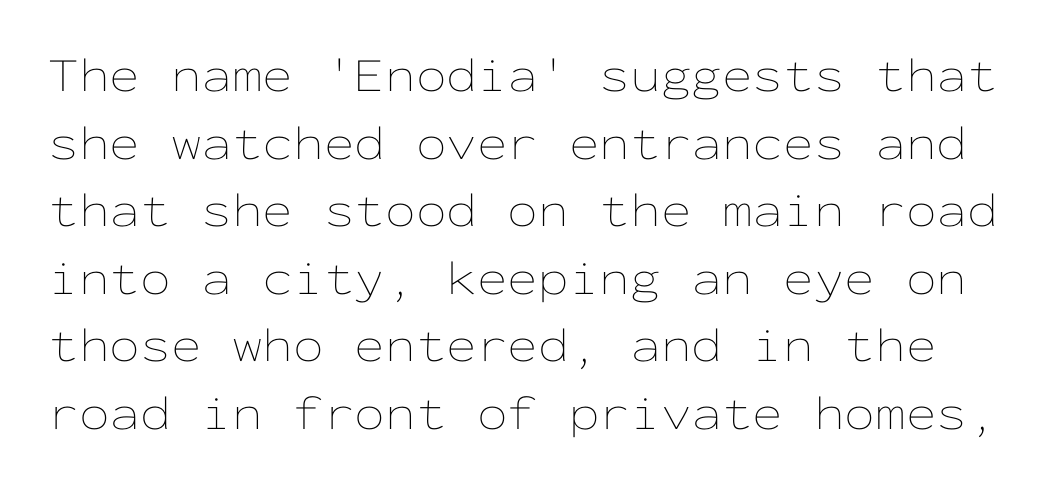
The image shows 49 px thin, wide type, upright, monospaced; set normal line spacing (1.38x), normal letter spacing, not underlined; low stroke contrast and a medium x-height.
